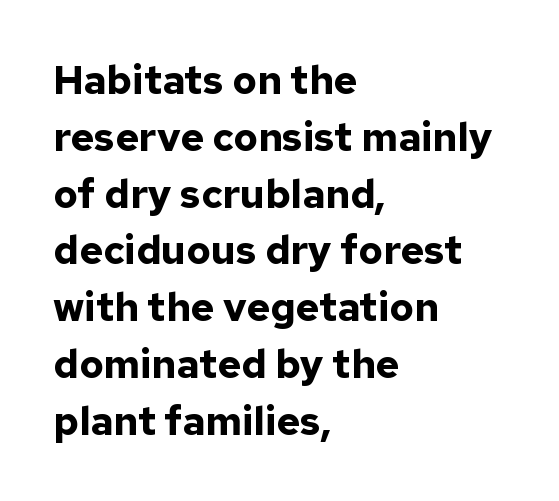
Type without underlining. Notice how thick the strokes are: this is what a full bold looks like. Spacing verdict: proportional, widths tailored to each character. Stroke terminals: plain, sans-serif. Visually the block forms a straight wall on the left and a jagged coastline on the right. Italic? Not at all — the glyphs are vertical.
